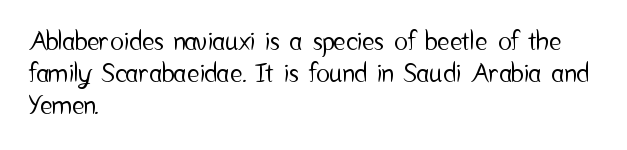
You could call the tracking neutral — neither tight nor loose. Posture: upright roman. Which margin do the lines hug? The left one — the right edge is uneven. Decoration check: the copy has no underline.
